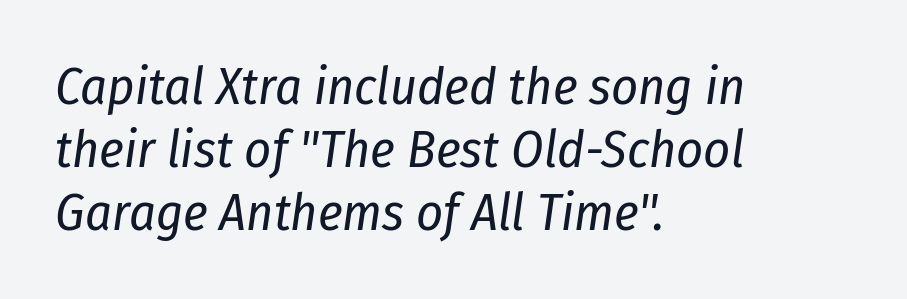
Q: Is the text bold? A: No.
Q: Is the text italic (slanted)? A: Yes, it leans right by about 8 degrees.
Q: Is the text underlined? A: No.
Q: How is the paragraph aligned? A: Left-aligned.
Q: Is the spacing between letters normal or unusually wide? A: Normal.
Q: Width (condensed, normal, or wide)? A: Condensed.
Q: Stroke contrast? A: Low.
Q: x-height? A: Medium.
Q: Monospaced? A: No.
